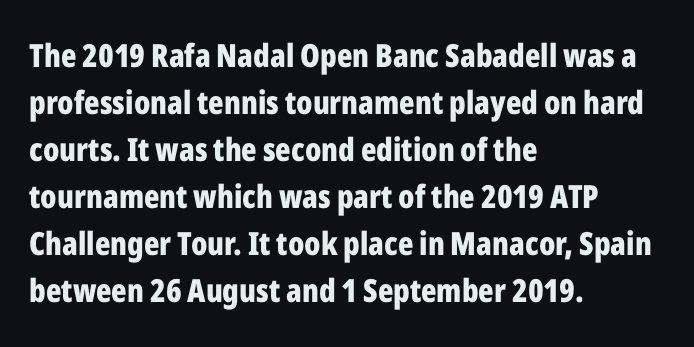
The face used here is a sans, in the tradition of grotesques and geometrics. Do the characters align in a grid? No, the font is proportional. Heavy, bold letterforms. Summary of vertical rhythm: regular, with standard interline spacing.
